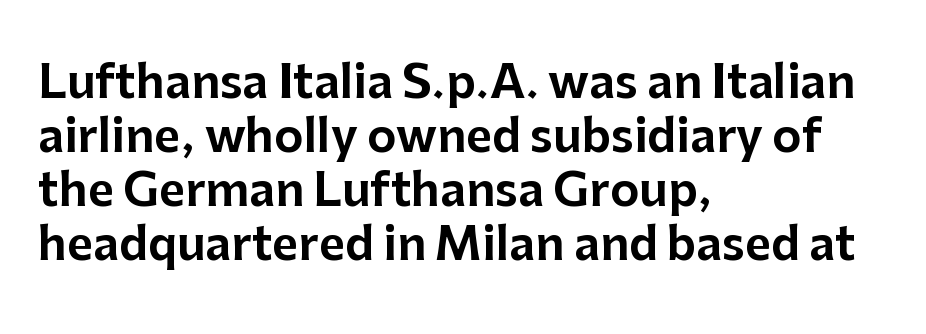
The image shows 45 px sans-serif type, upright; set left-aligned, line spacing 1.2x, normal letter spacing, not underlined; low stroke contrast and a medium x-height.
